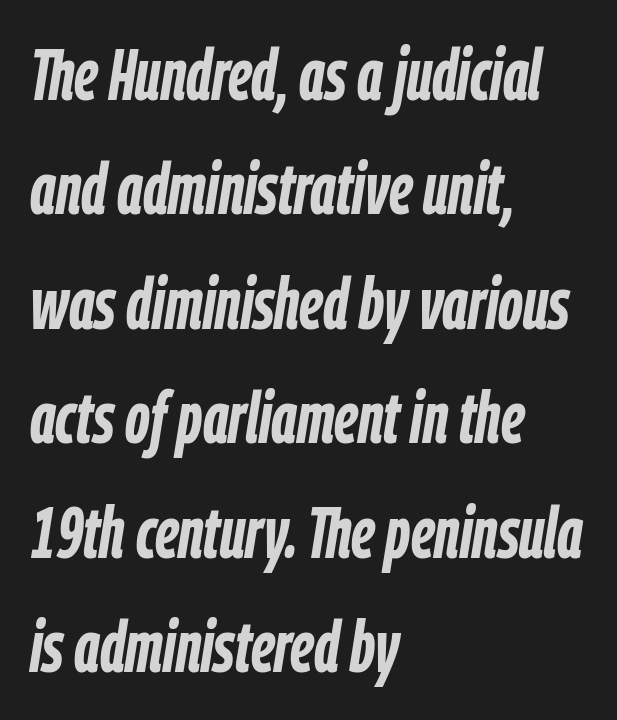
Q: Is the text bold? A: Yes.
Q: Is the text italic (slanted)? A: Yes, it leans right by about 9 degrees.
Q: Is the text underlined? A: No.
Q: How is the paragraph aligned? A: Left-aligned.
Q: Is the spacing between letters normal or unusually wide? A: Normal.
Q: Is the spacing between lines tight, normal or loose? A: Normal.
Q: Width (condensed, normal, or wide)? A: Condensed.
Q: Stroke contrast? A: Low.
Q: x-height? A: Medium.
Q: Monospaced? A: No.
